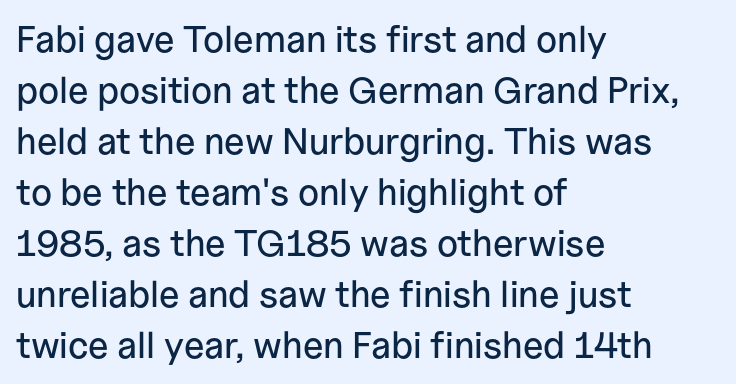
{"serif": "no", "italic": "no", "width": "normal", "stroke_contrast": "low", "x_height": "medium", "monospaced": "no", "underline": "no", "align": "left", "line_spacing": "normal", "line_spacing_ratio": 1.38, "letter_spacing": "normal", "letter_spacing_em": 0.0, "glyph_px": 37}
